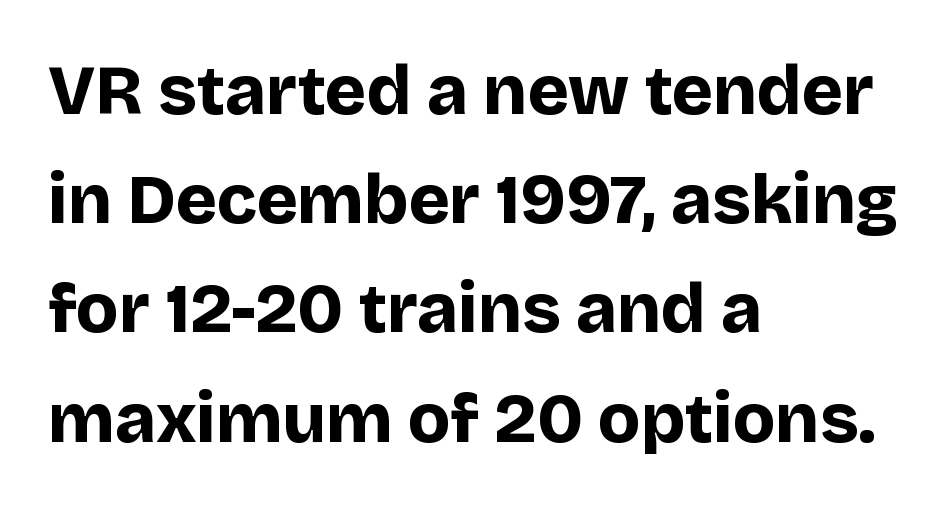
Q: Is the text bold? A: Yes.
Q: Is the text italic (slanted)? A: No, it is upright.
Q: Is the typeface a serif or a sans-serif typeface? A: Sans-serif.
Q: Is the text underlined? A: No.
Q: How is the paragraph aligned? A: Left-aligned.
Q: Is the spacing between letters normal or unusually wide? A: Normal.
Q: Is the spacing between lines tight, normal or loose? A: Normal.
Q: Width (condensed, normal, or wide)? A: Normal.
Q: Stroke contrast? A: Low.
Q: x-height? A: Large.
Q: Monospaced? A: No.
